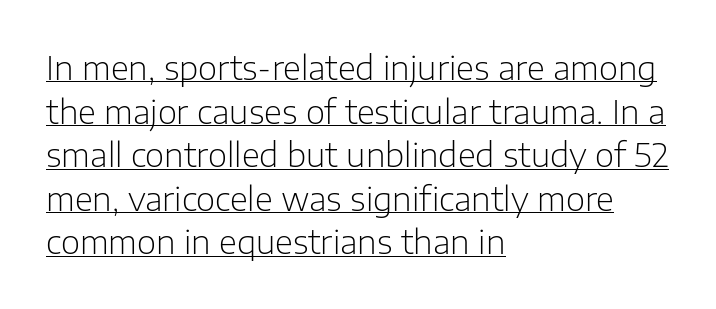
The image shows 33 px light sans-serif type, upright; set left-aligned, normal line spacing (1.32x), normal letter spacing, underlined; low stroke contrast and a medium x-height.
